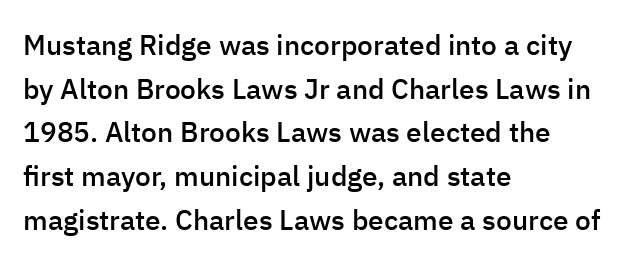
The image shows 28 px semibold sans-serif type, upright; set left-aligned, normal line spacing (1.56x), normal letter spacing, not underlined; low stroke contrast and a medium x-height.
